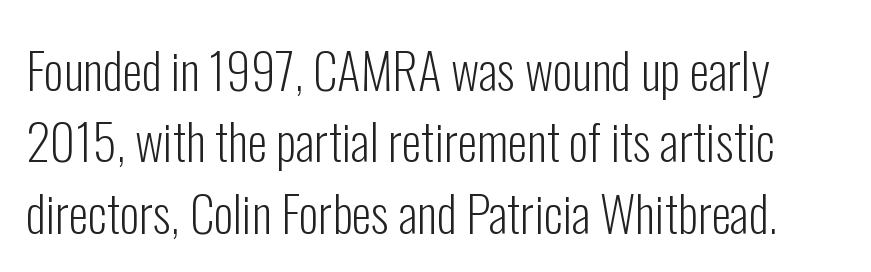
{"serif": "no", "italic": "no", "bold": "no", "weight": "light", "width": "condensed", "stroke_contrast": "low", "x_height": "medium", "monospaced": "no", "underline": "no", "line_spacing": "normal", "line_spacing_ratio": 1.43, "letter_spacing": "normal", "letter_spacing_em": 0.0, "glyph_px": 50}
